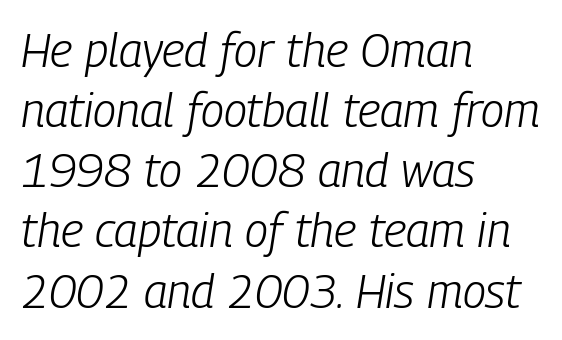
Q: Is the text bold? A: No.
Q: Is the text italic (slanted)? A: Yes, it leans right by about 9 degrees.
Q: Is the text underlined? A: No.
Q: How is the paragraph aligned? A: Left-aligned.
Q: Is the spacing between letters normal or unusually wide? A: Normal.
Q: Is the spacing between lines tight, normal or loose? A: Normal.
Q: Width (condensed, normal, or wide)? A: Condensed.
Q: Stroke contrast? A: Low.
Q: x-height? A: Medium.
Q: Monospaced? A: No.
